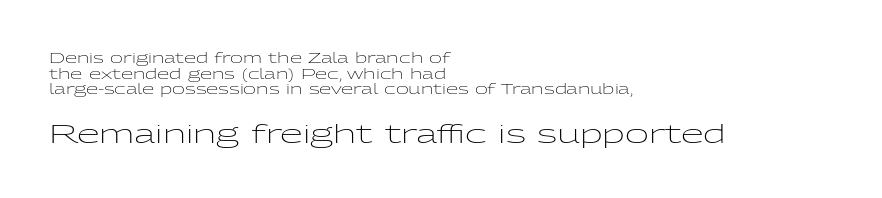
{"italic": "no", "bold": "no", "underline": "no", "align": "left", "line_spacing": "tight", "line_spacing_ratio": 1.12, "letter_spacing": "normal", "letter_spacing_em": 0.0, "larger_block": "second", "size_ratio": 1.86, "glyph_px": 26}
